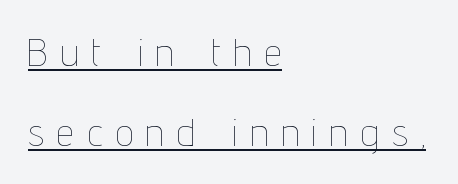
Spacing between characters has been opened up far beyond the box default. If you drew a line through each stem, it would be perfectly vertical. These lines are rendered in a variable-pitch font. The cut favours lightness, reaching ordinary text weight at its darkest. The block of text is sparse from top to bottom, with ample space between rows. The paragraph shown leans on its left margin.
